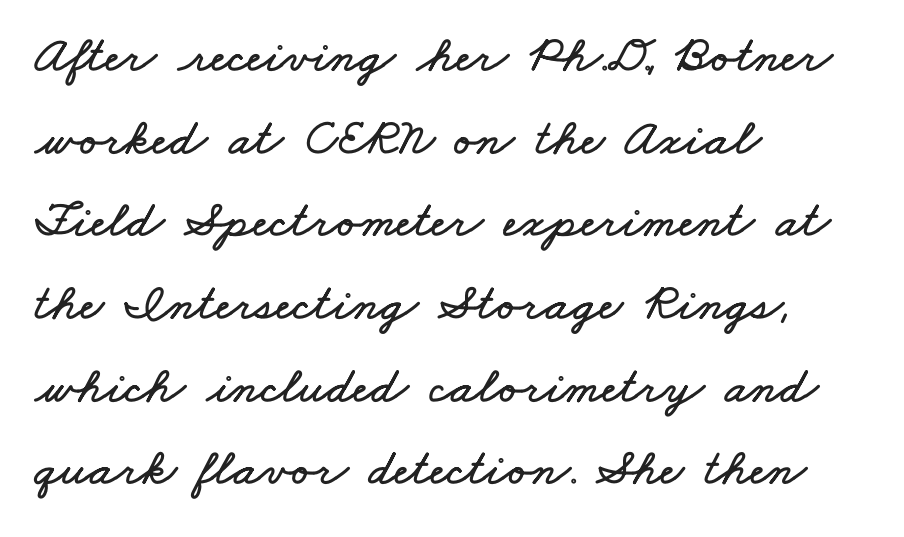
{"width": "wide", "stroke_contrast": "low", "x_height": "small", "monospaced": "no", "underline": "no", "align": "left", "line_spacing": "normal", "line_spacing_ratio": 1.59, "letter_spacing": "normal", "letter_spacing_em": 0.0, "glyph_px": 52}
